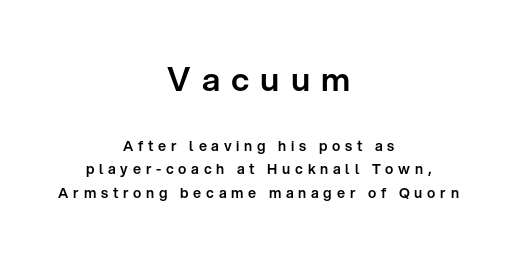
{"serif": "no", "italic": "no", "width": "normal", "stroke_contrast": "low", "x_height": "medium", "monospaced": "no", "underline": "no", "align": "center", "line_spacing": "normal", "line_spacing_ratio": 1.66, "letter_spacing": "wide", "letter_spacing_em": 0.34, "larger_block": "first", "size_ratio": 2.36, "glyph_px": 33}
